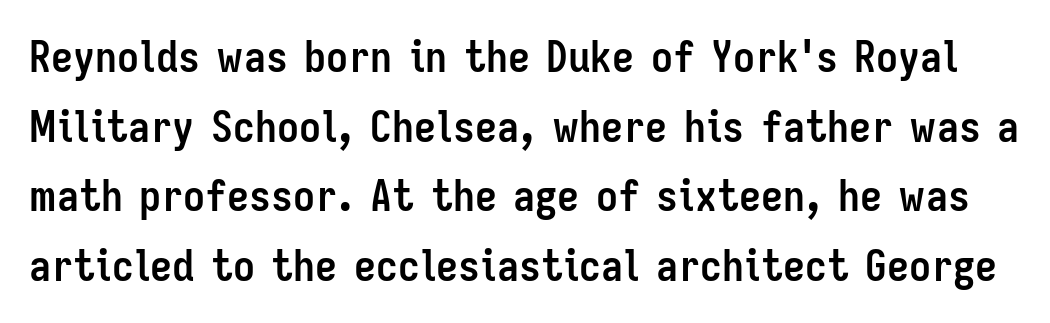
The image shows 44 px semibold, condensed sans-serif type, upright; set normal line spacing (1.58x), normal letter spacing, not underlined; low stroke contrast and a medium x-height.
